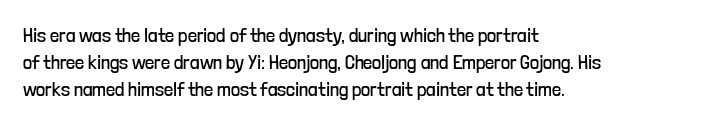
{"italic": "no", "bold": "no", "underline": "no", "align": "left", "line_spacing": "normal", "line_spacing_ratio": 1.36, "letter_spacing": "normal", "letter_spacing_em": 0.0, "glyph_px": 20}
